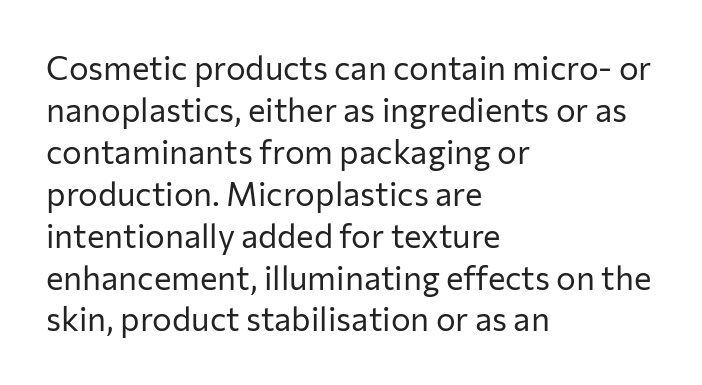
Q: Is the text bold? A: No.
Q: Is the text italic (slanted)? A: No, it is upright.
Q: Is the typeface a serif or a sans-serif typeface? A: Sans-serif.
Q: Is the text underlined? A: No.
Q: How is the paragraph aligned? A: Left-aligned.
Q: Is the spacing between letters normal or unusually wide? A: Normal.
Q: Is the spacing between lines tight, normal or loose? A: Normal.
Q: Width (condensed, normal, or wide)? A: Normal.
Q: Stroke contrast? A: Low.
Q: x-height? A: Medium.
Q: Monospaced? A: No.
